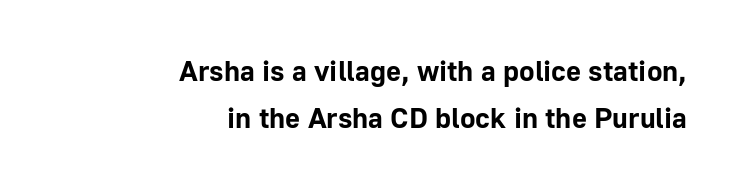
The image shows 29 px bold sans-serif type, upright; set right-aligned, normal line spacing (1.62x), normal letter spacing, not underlined; low stroke contrast and a medium x-height.
